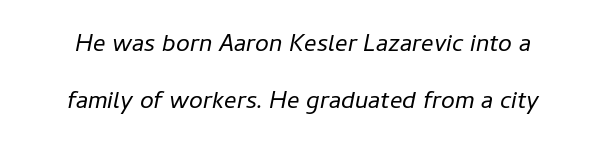
The image shows 31 px light type, italic (leaning right); set centered, line spacing 1.85x, normal letter spacing, not underlined; low stroke contrast and a medium x-height.
